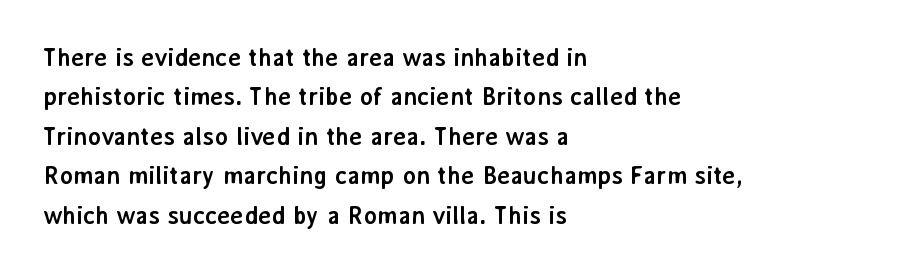
Evenly set lines give the paragraph a standard silhouette. Glance below the letters and you will spot only blank space. Typeset ragged right — the left edge is the straight one. This sample uses plain, unmodified letter spacing. Style check: upright. I'd describe the lettering as bold — thick and assertive.
